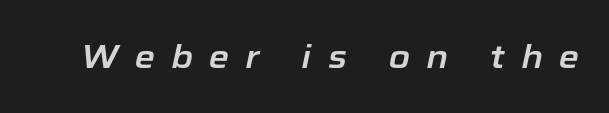
{"italic": "yes", "lean": "right", "slant_degrees": 12, "width": "normal", "stroke_contrast": "low", "x_height": "medium", "monospaced": "no", "underline": "no", "letter_spacing": "wide", "letter_spacing_em": 0.49, "glyph_px": 33}
